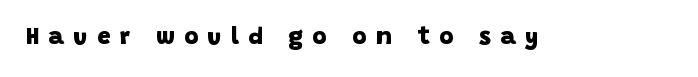
Q: Is the text bold? A: Yes.
Q: Is the text underlined? A: No.
Q: Is the spacing between letters normal or unusually wide? A: Unusually wide.
